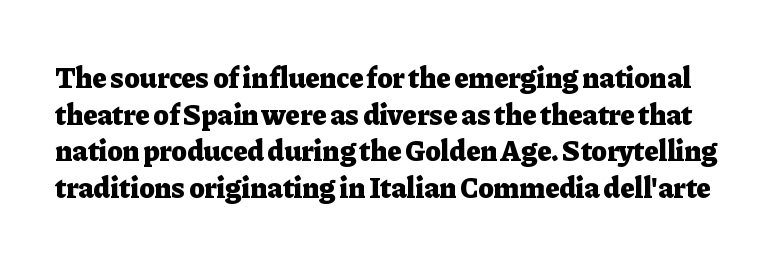
{"serif": "yes", "italic": "no", "bold": "yes", "weight": "heavy", "width": "normal", "stroke_contrast": "low", "x_height": "medium", "monospaced": "no", "underline": "no", "line_spacing": "normal", "line_spacing_ratio": 1.26, "letter_spacing": "normal", "letter_spacing_em": 0.0, "glyph_px": 29}
